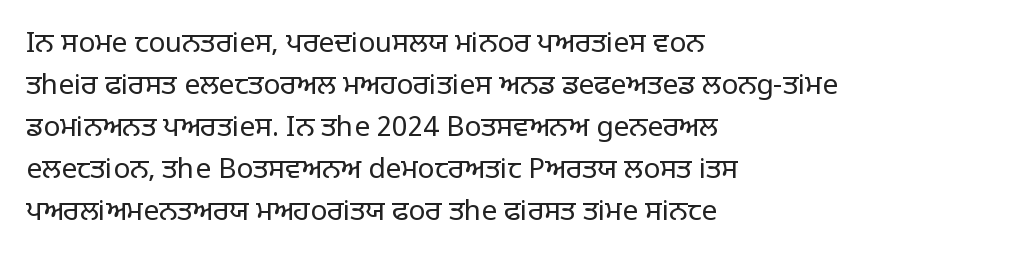
Q: Is the text bold? A: No.
Q: Is the text italic (slanted)? A: No, it is upright.
Q: Is the typeface a serif or a sans-serif typeface? A: Sans-serif.
Q: Is the text underlined? A: No.
Q: How is the paragraph aligned? A: Left-aligned.
Q: Is the spacing between letters normal or unusually wide? A: Normal.
Q: Is the spacing between lines tight, normal or loose? A: Normal.
Q: Width (condensed, normal, or wide)? A: Normal.
Q: Stroke contrast? A: Low.
Q: x-height? A: Large.
Q: Monospaced? A: No.
